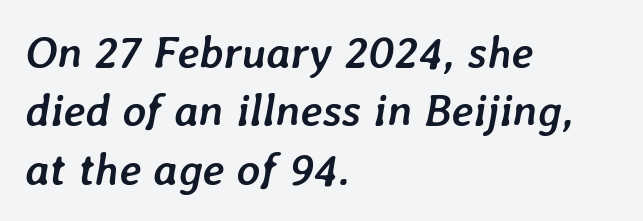
The image shows 45 px semibold type, italic (leaning right); set left-aligned, normal line spacing (1.3x), normal letter spacing, not underlined; low stroke contrast and a medium x-height.
